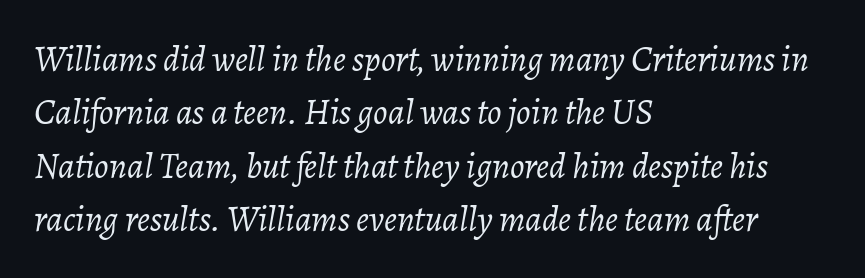
Honestly, the letter spacing is just normal — you wouldn't notice it. The designer left line spacing at the default. Caption: multi-line text, flush left, ragged right. Nobody drew a line under any word here.
